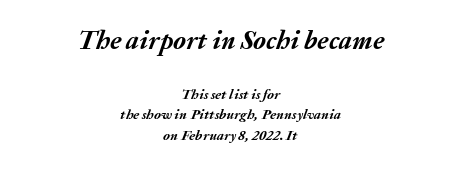
The image shows 26 px bold type, italic (leaning right); set centered, normal line spacing (1.46x), normal letter spacing, not underlined; the first (top) block is 1.86x larger.
